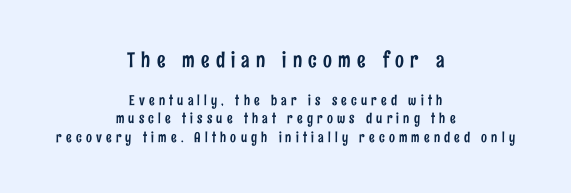
{"italic": "no", "underline": "no", "align": "center", "line_spacing": "normal", "line_spacing_ratio": 1.33, "letter_spacing": "wide", "letter_spacing_em": 0.3, "larger_block": "first", "size_ratio": 1.5, "glyph_px": 21}
